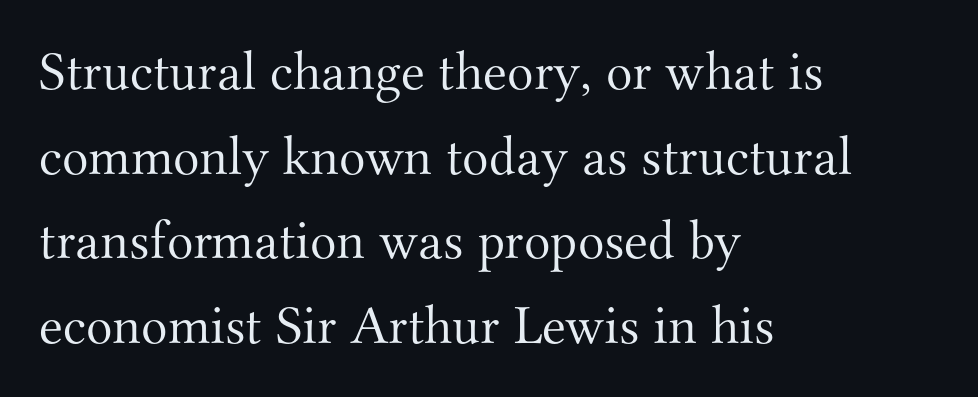
Q: Is the text bold? A: No.
Q: Is the text italic (slanted)? A: No, it is upright.
Q: Is the typeface a serif or a sans-serif typeface? A: Serif.
Q: Is the text underlined? A: No.
Q: How is the paragraph aligned? A: Left-aligned.
Q: Is the spacing between letters normal or unusually wide? A: Normal.
Q: Is the spacing between lines tight, normal or loose? A: Normal.
Q: Width (condensed, normal, or wide)? A: Normal.
Q: Stroke contrast? A: Medium.
Q: x-height? A: Small.
Q: Monospaced? A: No.
